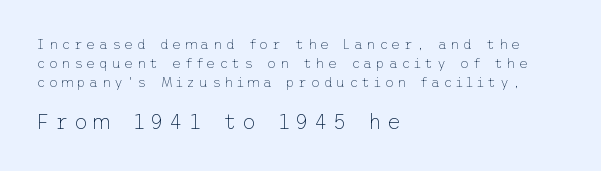
Q: Is the text bold? A: No.
Q: Is the text italic (slanted)? A: No, it is upright.
Q: Is the text underlined? A: No.
Q: How is the paragraph aligned? A: Left-aligned.
Q: Is the spacing between letters normal or unusually wide? A: Unusually wide.
Q: Is the spacing between lines tight, normal or loose? A: Normal.
Q: Which block of text is set in a larger size, the first (top) or the second (bottom)? A: The second (bottom) one.
